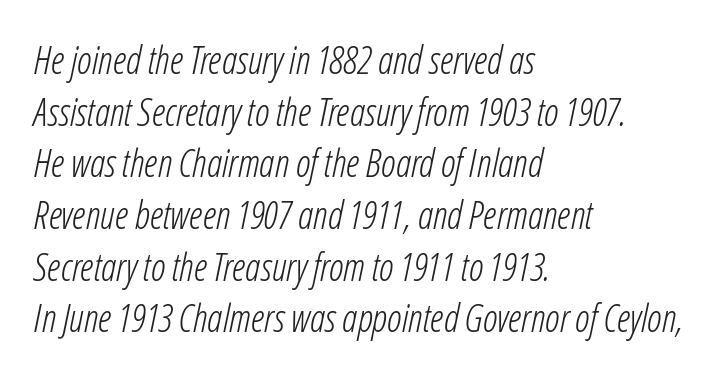
The image shows 38 px light, condensed type, italic (leaning right); set left-aligned, normal line spacing (1.36x), normal letter spacing, not underlined; low stroke contrast and a medium x-height.
